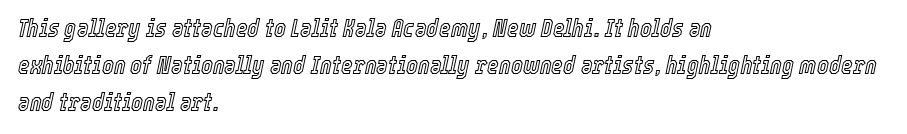
{"italic": "yes", "lean": "right", "slant_degrees": 12, "underline": "no", "align": "left", "line_spacing": "normal", "line_spacing_ratio": 1.48, "letter_spacing": "normal", "letter_spacing_em": 0.0, "glyph_px": 25}
